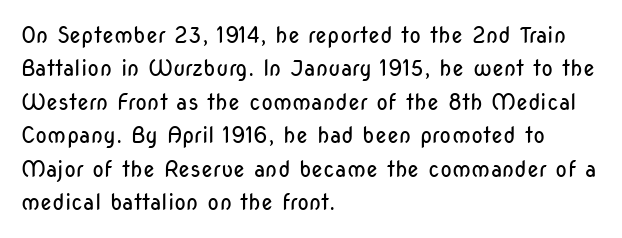
Q: Is the text bold? A: No.
Q: Is the text italic (slanted)? A: No, it is upright.
Q: Is the text underlined? A: No.
Q: How is the paragraph aligned? A: Left-aligned.
Q: Is the spacing between letters normal or unusually wide? A: Normal.
Q: Is the spacing between lines tight, normal or loose? A: Normal.
